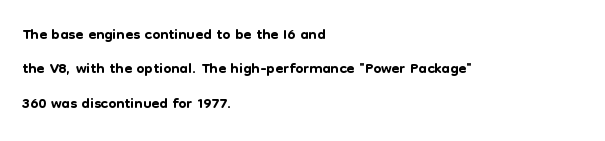
The specimen omits any rule beneath the text block's lines. The line-height multiplier appears to be the usual default. Posture: upright roman. The letters sit at their default tracking, neither squeezed nor spread.
